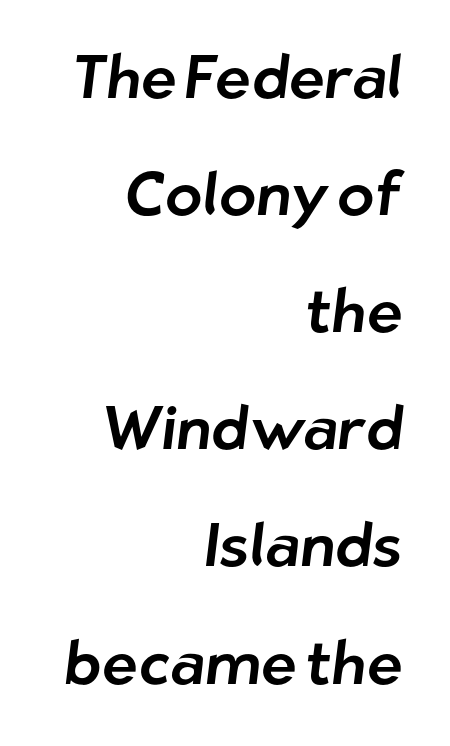
Has an underline been added? It has not. The gaps between neighbouring characters are ordinary and unremarkable. The rendering uses natural spacing where letterforms have individual widths. Does the leading feel generous? Absolutely, it's lavish.
